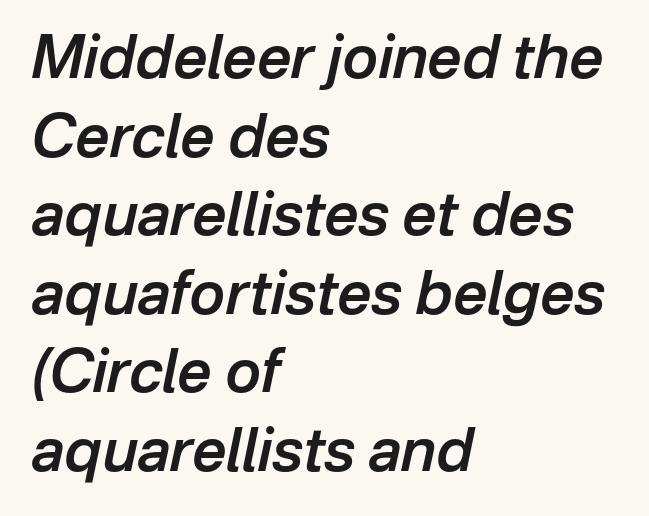
The image shows 60 px semibold type, italic (leaning right); set left-aligned, normal line spacing (1.31x), normal letter spacing, not underlined; low stroke contrast and a medium x-height.
